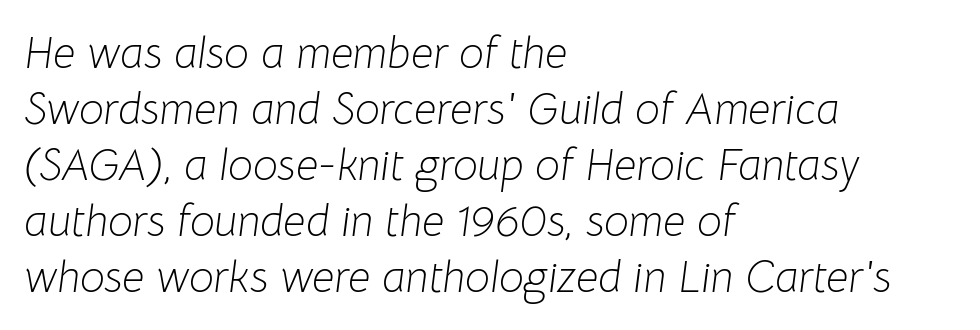
{"italic": "yes", "lean": "right", "slant_degrees": 8, "bold": "no", "weight": "light", "width": "normal", "stroke_contrast": "low", "x_height": "medium", "monospaced": "no", "underline": "no", "align": "left", "line_spacing": "normal", "line_spacing_ratio": 1.27, "letter_spacing": "normal", "letter_spacing_em": 0.0, "glyph_px": 44}
